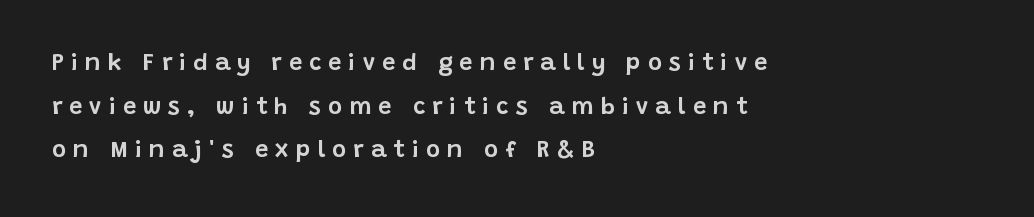
The image shows 24 px text type, upright; set left-aligned, line spacing 1.82x, unusually wide letter spacing (+0.29 em), not underlined.
